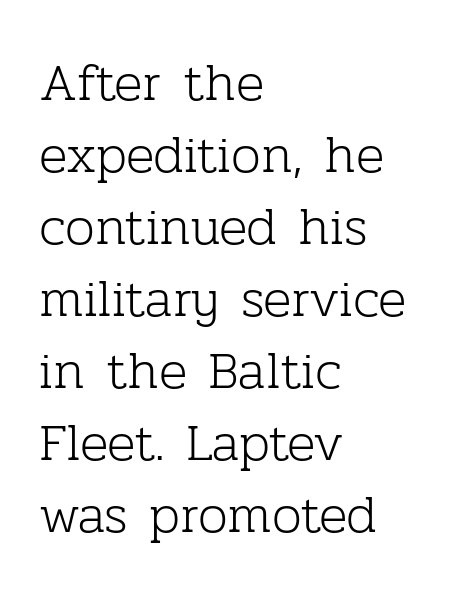
The image shows 53 px light serif type, upright; set left-aligned, normal line spacing (1.36x), normal letter spacing, not underlined; low stroke contrast and a medium x-height.
